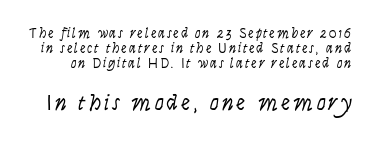
{"italic": "yes", "lean": "right", "slant_degrees": 9, "bold": "no", "underline": "no", "line_spacing": "tight", "line_spacing_ratio": 1.06, "larger_block": "second", "size_ratio": 1.64, "glyph_px": 23}
